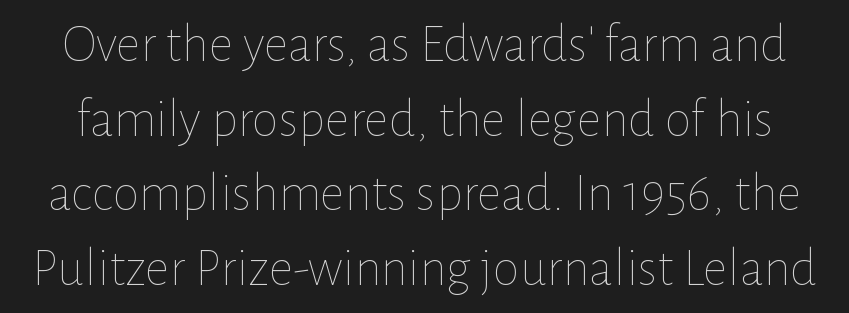
{"italic": "no", "bold": "no", "weight": "thin", "width": "normal", "stroke_contrast": "low", "x_height": "medium", "monospaced": "no", "underline": "no", "line_spacing": "normal", "line_spacing_ratio": 1.38, "letter_spacing": "normal", "letter_spacing_em": 0.0, "glyph_px": 54}
